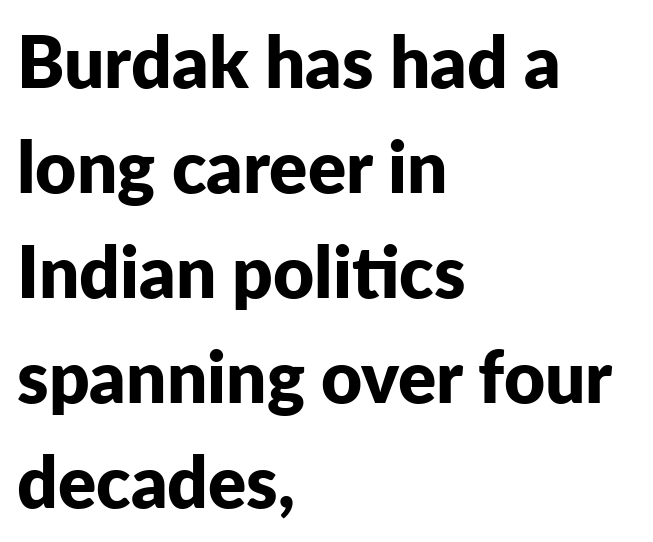
{"serif": "no", "italic": "no", "bold": "yes", "weight": "bold", "width": "normal", "stroke_contrast": "low", "x_height": "medium", "monospaced": "no", "underline": "no", "align": "left", "line_spacing": "normal", "line_spacing_ratio": 1.48, "letter_spacing": "normal", "letter_spacing_em": 0.0, "glyph_px": 71}
